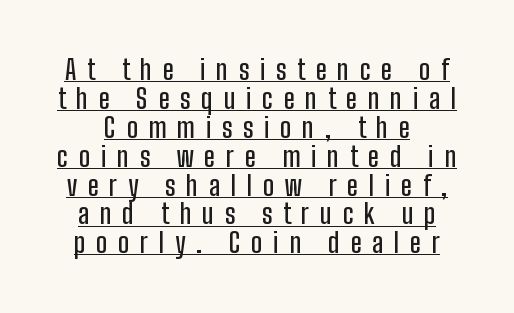
{"italic": "no", "underline": "yes", "line_spacing": "tight", "line_spacing_ratio": 1.07, "letter_spacing": "wide", "letter_spacing_em": 0.39, "glyph_px": 27}
